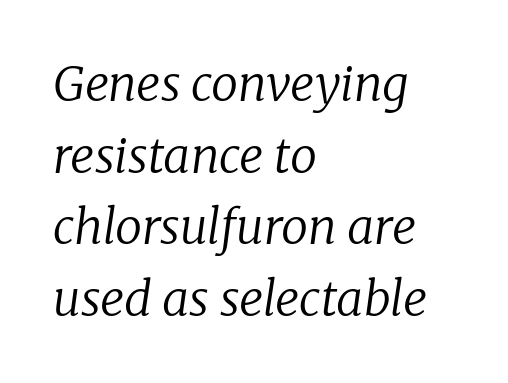
Reading down the column, the eye jumps a familiar distance to each next line. Any mark beneath the type? The region is blank. The face used here is seriffed, in the tradition of book romans. The characters are drawn with everyday or finer stroke widths.
